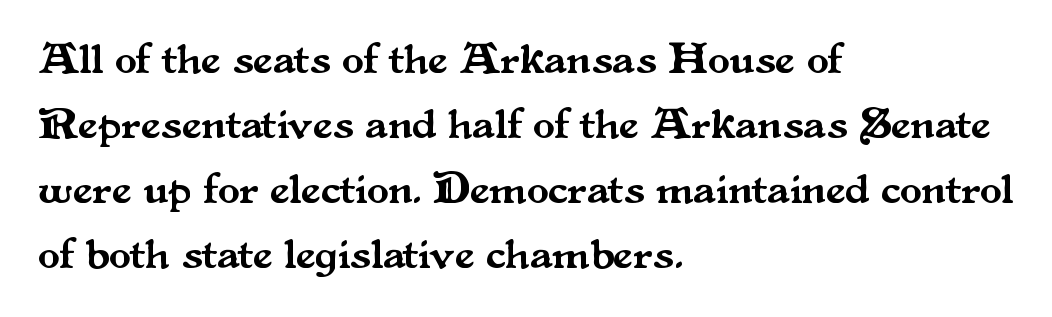
{"serif": "yes", "italic": "no", "width": "normal", "stroke_contrast": "medium", "x_height": "small", "monospaced": "no", "underline": "no", "align": "left", "line_spacing": "normal", "line_spacing_ratio": 1.48, "letter_spacing": "normal", "letter_spacing_em": 0.0, "glyph_px": 44}
